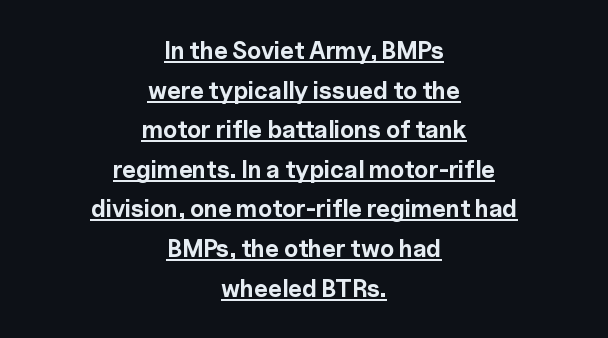
Q: Is the text bold? A: Yes.
Q: Is the text italic (slanted)? A: No, it is upright.
Q: Is the text underlined? A: Yes.
Q: How is the paragraph aligned? A: Centered.
Q: Is the spacing between letters normal or unusually wide? A: Normal.
Q: Is the spacing between lines tight, normal or loose? A: Normal.
